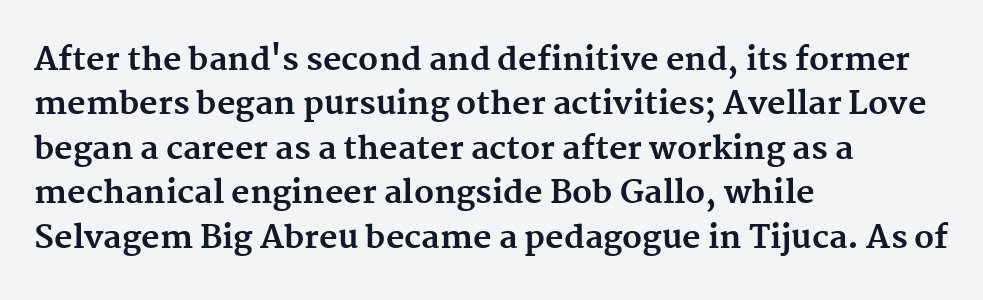
Q: Is the text bold? A: Yes.
Q: Is the text italic (slanted)? A: No, it is upright.
Q: Is the typeface a serif or a sans-serif typeface? A: Serif.
Q: Is the text underlined? A: No.
Q: How is the paragraph aligned? A: Left-aligned.
Q: Is the spacing between letters normal or unusually wide? A: Normal.
Q: Is the spacing between lines tight, normal or loose? A: Normal.
Q: Width (condensed, normal, or wide)? A: Normal.
Q: Stroke contrast? A: Medium.
Q: x-height? A: Medium.
Q: Monospaced? A: No.
